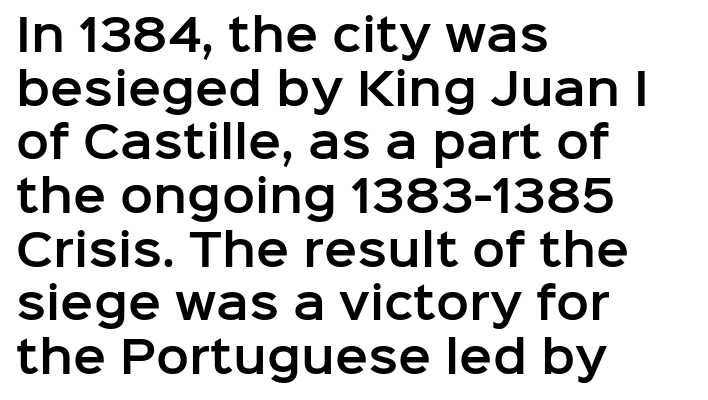
{"serif": "no", "italic": "no", "width": "normal", "stroke_contrast": "low", "x_height": "medium", "monospaced": "no", "underline": "no", "align": "left", "line_spacing_ratio": 1.22, "letter_spacing": "normal", "letter_spacing_em": 0.0, "glyph_px": 44}
